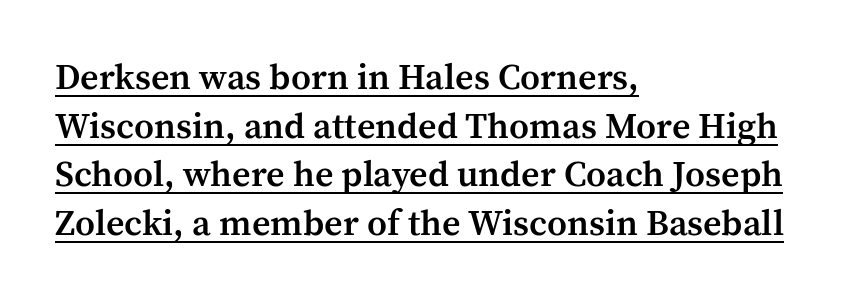
Q: Is the text bold? A: Semi-bold.
Q: Is the text italic (slanted)? A: No, it is upright.
Q: Is the typeface a serif or a sans-serif typeface? A: Serif.
Q: Is the text underlined? A: Yes.
Q: How is the paragraph aligned? A: Left-aligned.
Q: Is the spacing between letters normal or unusually wide? A: Normal.
Q: Is the spacing between lines tight, normal or loose? A: Normal.
Q: Width (condensed, normal, or wide)? A: Normal.
Q: Stroke contrast? A: Medium.
Q: x-height? A: Medium.
Q: Monospaced? A: No.
